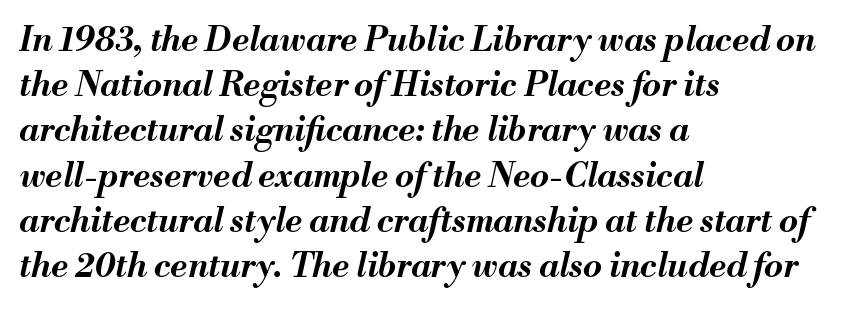
{"italic": "yes", "lean": "right", "slant_degrees": 13, "bold": "yes", "weight": "bold", "width": "normal", "stroke_contrast": "medium", "x_height": "small", "monospaced": "no", "underline": "no", "align": "left", "line_spacing": "normal", "line_spacing_ratio": 1.33, "letter_spacing": "normal", "letter_spacing_em": 0.0, "glyph_px": 34}
